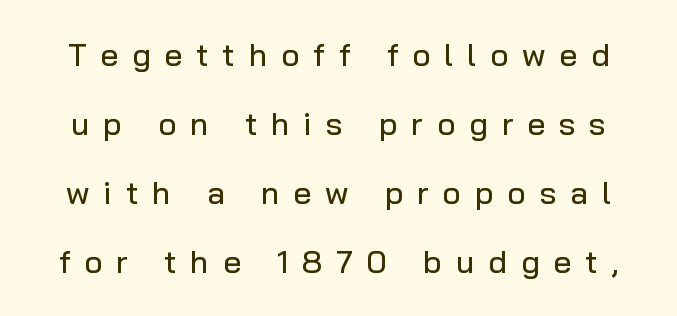
{"serif": "no", "italic": "no", "width": "normal", "stroke_contrast": "low", "x_height": "medium", "monospaced": "no", "underline": "no", "line_spacing": "loose", "line_spacing_ratio": 2.16, "letter_spacing": "wide", "letter_spacing_em": 0.43, "glyph_px": 32}
